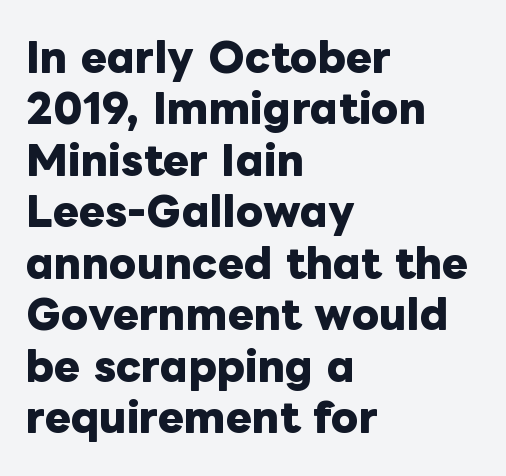
The image shows 39 px heavy type, upright; set left-aligned, normal line spacing (1.32x), normal letter spacing, not underlined; low stroke contrast and a medium x-height.
